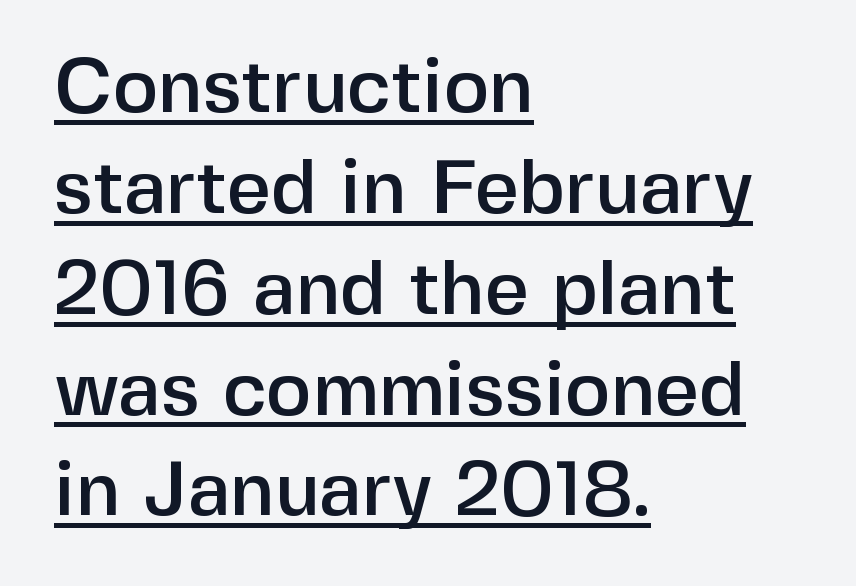
When letters stand straight like this, we call the style roman or upright. The rendering uses natural spacing where letterforms have individual widths. The face used here is a sans, in the tradition of grotesques and geometrics. The space between consecutive lines is moderate. Compared with undecorated copy, this sample adds a rule below the words. Observe the ordinary spacing: letters are neighbours, not strangers.
